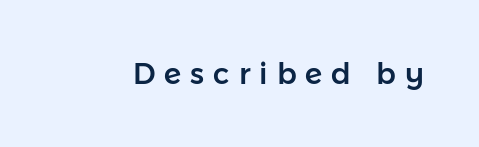
Q: Is the text italic (slanted)? A: No, it is upright.
Q: Is the typeface a serif or a sans-serif typeface? A: Sans-serif.
Q: Is the text underlined? A: No.
Q: Is the spacing between letters normal or unusually wide? A: Unusually wide.
Q: Width (condensed, normal, or wide)? A: Normal.
Q: Stroke contrast? A: Low.
Q: x-height? A: Medium.
Q: Monospaced? A: No.
